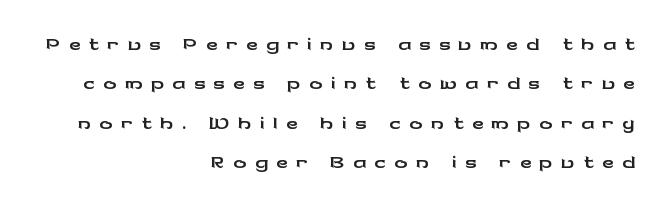
The image shows 33 px wide sans-serif type, upright; set right-aligned, line spacing 1.19x, unusually wide letter spacing (+0.24 em), not underlined; low stroke contrast and a medium x-height.
